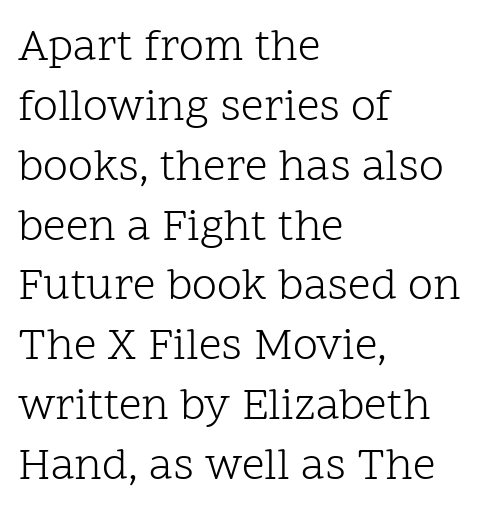
The image shows 45 px light serif type, upright; set left-aligned, normal line spacing (1.33x), normal letter spacing, not underlined; low stroke contrast and a medium x-height.
